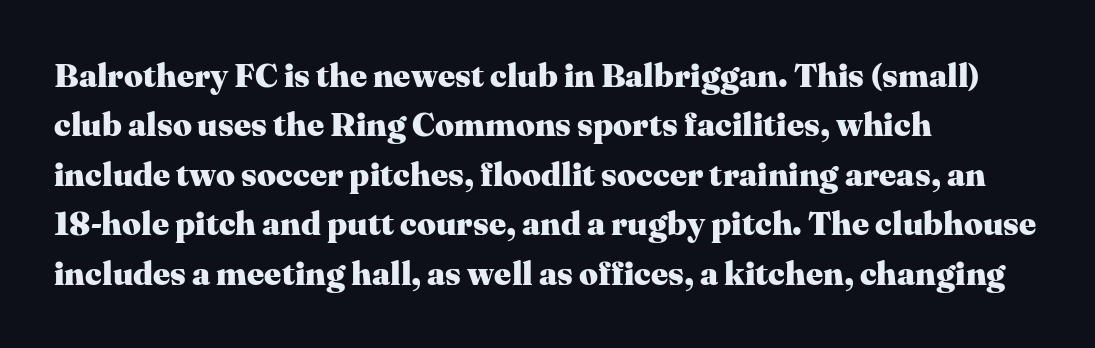
Q: Is the text bold? A: Yes.
Q: Is the text italic (slanted)? A: No, it is upright.
Q: Is the typeface a serif or a sans-serif typeface? A: Serif.
Q: Is the text underlined? A: No.
Q: How is the paragraph aligned? A: Left-aligned.
Q: Is the spacing between letters normal or unusually wide? A: Normal.
Q: Is the spacing between lines tight, normal or loose? A: Normal.
Q: Width (condensed, normal, or wide)? A: Normal.
Q: Stroke contrast? A: Medium.
Q: x-height? A: Medium.
Q: Monospaced? A: No.
